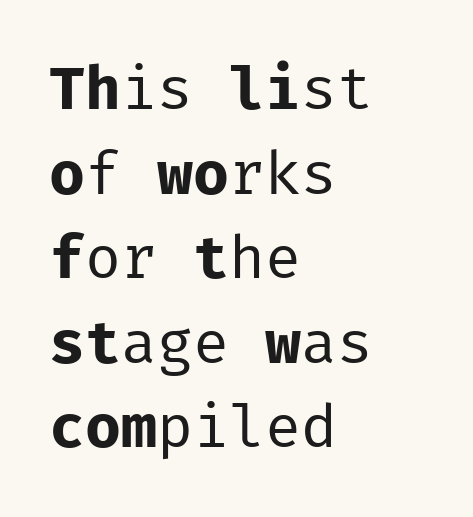
{"serif": "no", "italic": "no", "bold": "no", "weight": "regular", "width": "normal", "stroke_contrast": "low", "x_height": "medium", "monospaced": "yes", "underline": "no", "align": "left", "line_spacing": "normal", "line_spacing_ratio": 1.41, "letter_spacing": "normal", "letter_spacing_em": 0.0, "glyph_px": 60}
